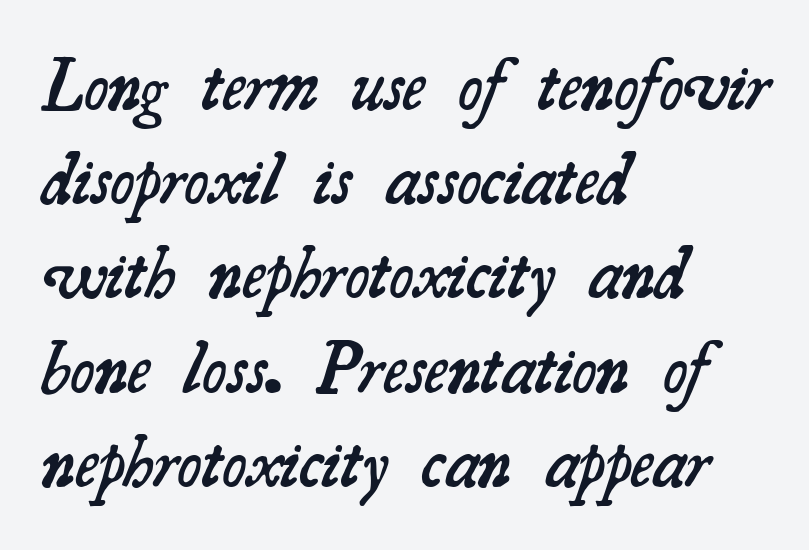
Q: Is the text bold? A: Semi-bold.
Q: Is the typeface a serif or a sans-serif typeface? A: Serif.
Q: Is the text underlined? A: No.
Q: How is the paragraph aligned? A: Left-aligned.
Q: Is the spacing between letters normal or unusually wide? A: Normal.
Q: Is the spacing between lines tight, normal or loose? A: Normal.
Q: Width (condensed, normal, or wide)? A: Normal.
Q: Stroke contrast? A: Medium.
Q: x-height? A: Small.
Q: Monospaced? A: No.
